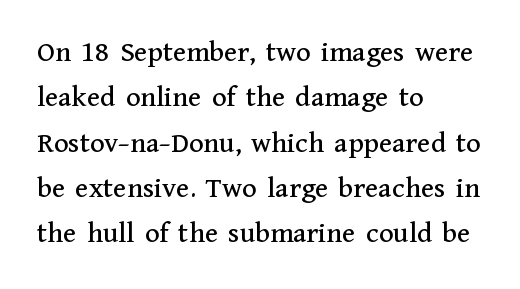
Horizontally, the lines are justified to the leading edge only. Think of a printed novel: that variable character pitch is what you see here. When letters stand straight like this, we call the style roman or upright. These lines keep a tight, regular rhythm from letter to letter. How would I describe the line gaps? Plain and ordinary. The foot of each line stays bare and open.
